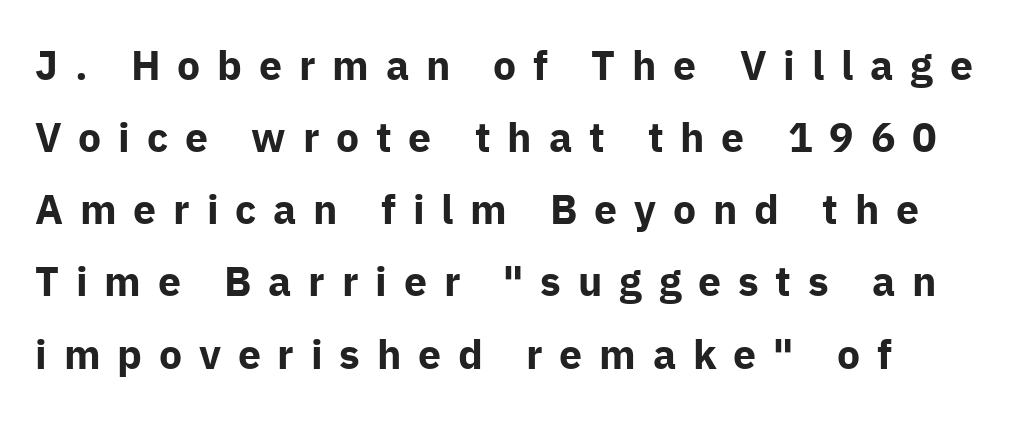
{"serif": "no", "italic": "no", "bold": "yes", "weight": "bold", "width": "normal", "stroke_contrast": "low", "x_height": "medium", "monospaced": "no", "underline": "no", "line_spacing_ratio": 1.76, "letter_spacing": "wide", "letter_spacing_em": 0.41, "glyph_px": 41}
